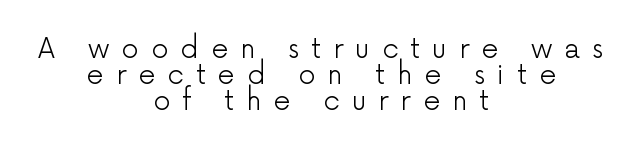
Q: Is the text bold? A: No.
Q: Is the text italic (slanted)? A: No, it is upright.
Q: Is the text underlined? A: No.
Q: How is the paragraph aligned? A: Centered.
Q: Is the spacing between letters normal or unusually wide? A: Unusually wide.
Q: Is the spacing between lines tight, normal or loose? A: Tight.
